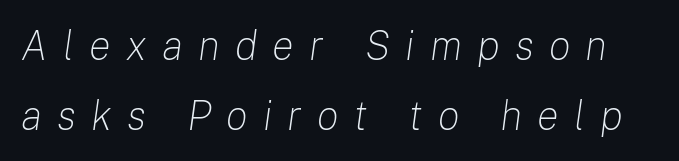
The image shows 41 px light type, italic (leaning right); set normal line spacing (1.7x), unusually wide letter spacing (+0.37 em), not underlined; low stroke contrast and a medium x-height.
